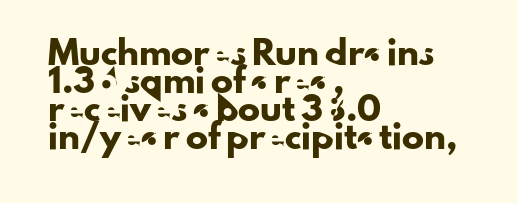
The image shows 22 px text type, upright; set left-aligned, normal line spacing (1.27x), normal letter spacing, not underlined.
